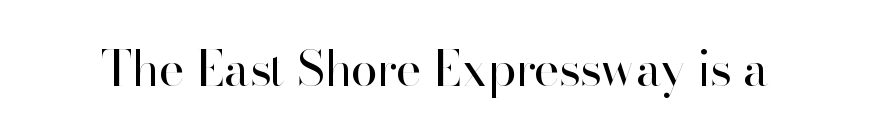
Q: Is the text bold? A: No.
Q: Is the text italic (slanted)? A: No, it is upright.
Q: Is the typeface a serif or a sans-serif typeface? A: Sans-serif.
Q: Is the text underlined? A: No.
Q: Is the spacing between letters normal or unusually wide? A: Normal.
Q: Width (condensed, normal, or wide)? A: Normal.
Q: Stroke contrast? A: High.
Q: x-height? A: Small.
Q: Monospaced? A: No.
